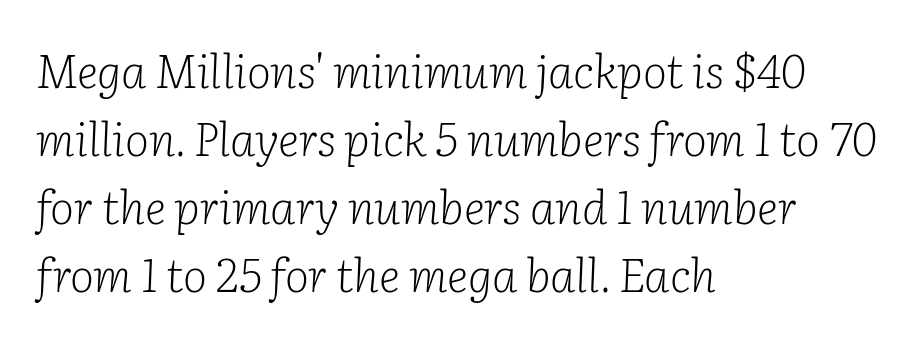
Q: Is the text bold? A: No.
Q: Is the text italic (slanted)? A: Yes, it leans right by about 2 degrees.
Q: Is the typeface a serif or a sans-serif typeface? A: Serif.
Q: Is the text underlined? A: No.
Q: How is the paragraph aligned? A: Left-aligned.
Q: Is the spacing between letters normal or unusually wide? A: Normal.
Q: Is the spacing between lines tight, normal or loose? A: Normal.
Q: Width (condensed, normal, or wide)? A: Normal.
Q: Stroke contrast? A: Low.
Q: x-height? A: Medium.
Q: Monospaced? A: No.
